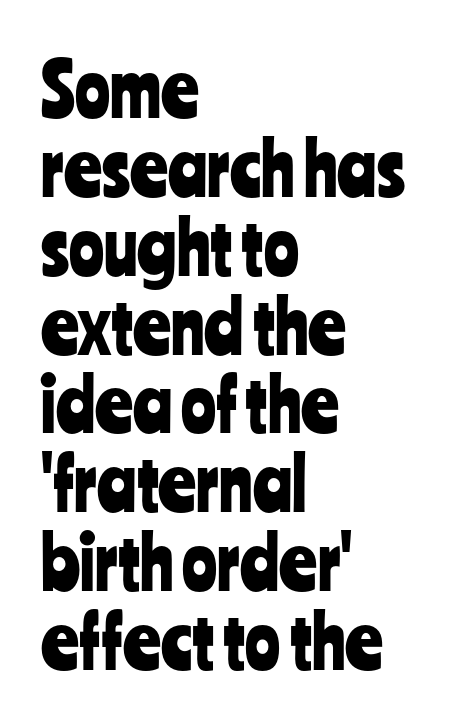
These lines are set flush left with a ragged right edge. Standard letterfit; no display-style spreading of the glyphs. Looks like regular typesetting: each glyph gets only the width it needs. Horizontal bands of white between lines are thin slivers. Italic? Not at all — the glyphs are vertical.
